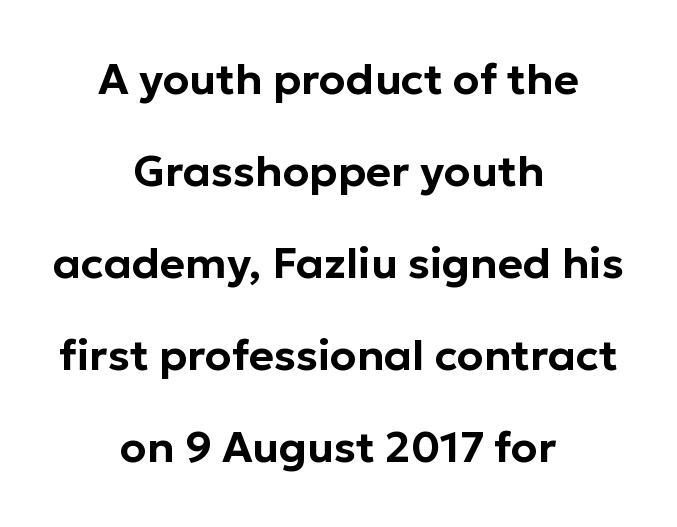
{"serif": "no", "italic": "no", "width": "normal", "stroke_contrast": "low", "x_height": "medium", "monospaced": "no", "underline": "no", "align": "center", "line_spacing": "loose", "line_spacing_ratio": 2.14, "letter_spacing": "normal", "letter_spacing_em": 0.0, "glyph_px": 43}
